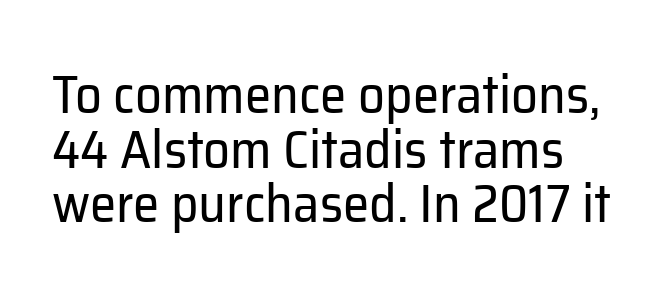
Q: Is the text bold? A: No.
Q: Is the text italic (slanted)? A: No, it is upright.
Q: Is the typeface a serif or a sans-serif typeface? A: Sans-serif.
Q: Is the text underlined? A: No.
Q: Is the spacing between letters normal or unusually wide? A: Normal.
Q: Is the spacing between lines tight, normal or loose? A: Tight.
Q: Width (condensed, normal, or wide)? A: Normal.
Q: Stroke contrast? A: Low.
Q: x-height? A: Medium.
Q: Monospaced? A: No.
